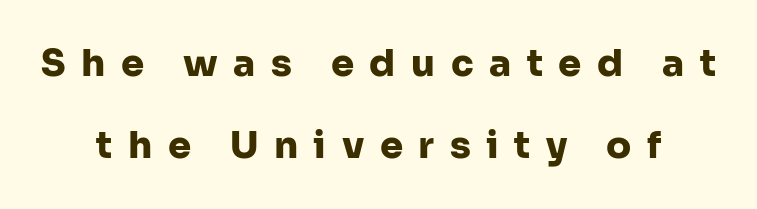
Where is the straight margin? There isn't one; the lines are centered. Short note: letters widely spaced. Proportional: the letters do not fall into vertical columns. Underlining? Definitely not there. Weight: bold. Grotesque or geometric, the face here clearly has no serifs.
